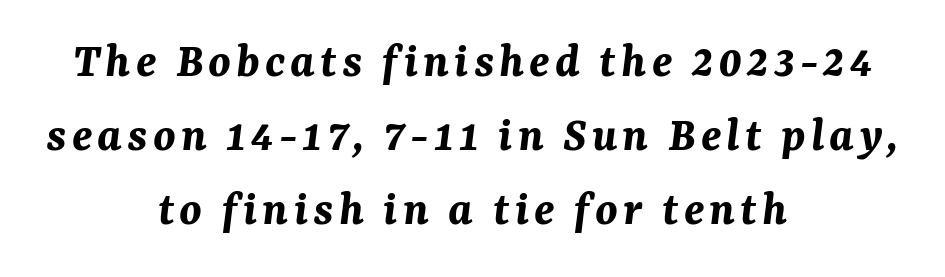
The axis of the letterforms is tilted away from vertical. Check under the words: just untouched page. Neither beginnings nor endings align; midpoints do. These lines sit exactly where default settings would place them. Note the varied advance widths — an 'i' is clearly narrower than an 'm'. These words are printed bold, with thick strokes throughout.
